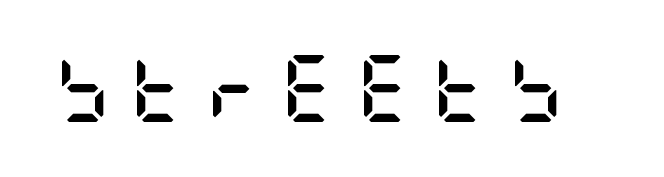
Q: Is the text bold? A: Yes.
Q: Is the text italic (slanted)? A: No, it is upright.
Q: Is the typeface a serif or a sans-serif typeface? A: Sans-serif.
Q: Is the text underlined? A: No.
Q: Is the spacing between letters normal or unusually wide? A: Unusually wide.
Q: Width (condensed, normal, or wide)? A: Condensed.
Q: Stroke contrast? A: Low.
Q: x-height? A: Large.
